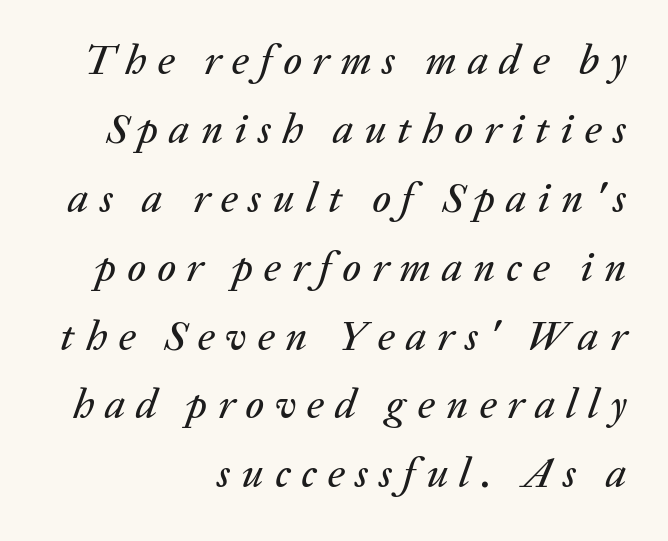
{"italic": "yes", "lean": "right", "slant_degrees": 20, "width": "normal", "stroke_contrast": "low", "x_height": "medium", "monospaced": "no", "underline": "no", "align": "right", "line_spacing": "normal", "line_spacing_ratio": 1.64, "letter_spacing": "wide", "letter_spacing_em": 0.26, "glyph_px": 42}
